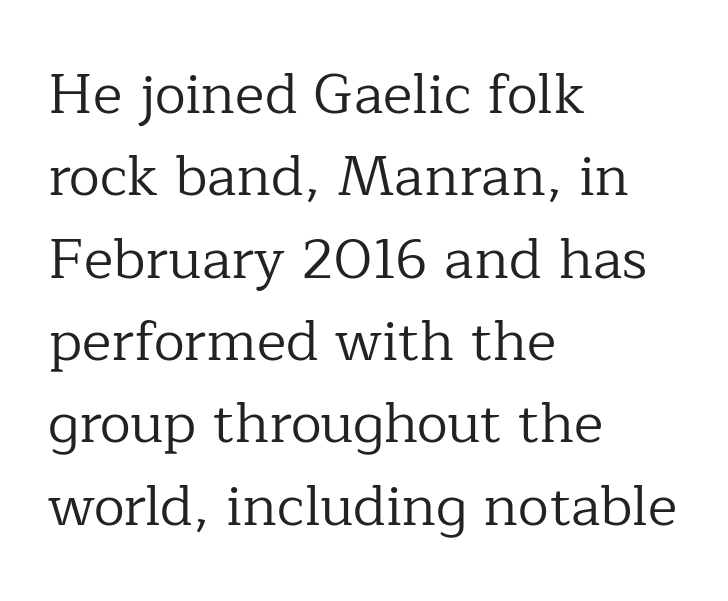
The image shows 56 px regular-weight serif type, upright; set left-aligned, normal line spacing (1.47x), normal letter spacing, not underlined; low stroke contrast and a medium x-height.
